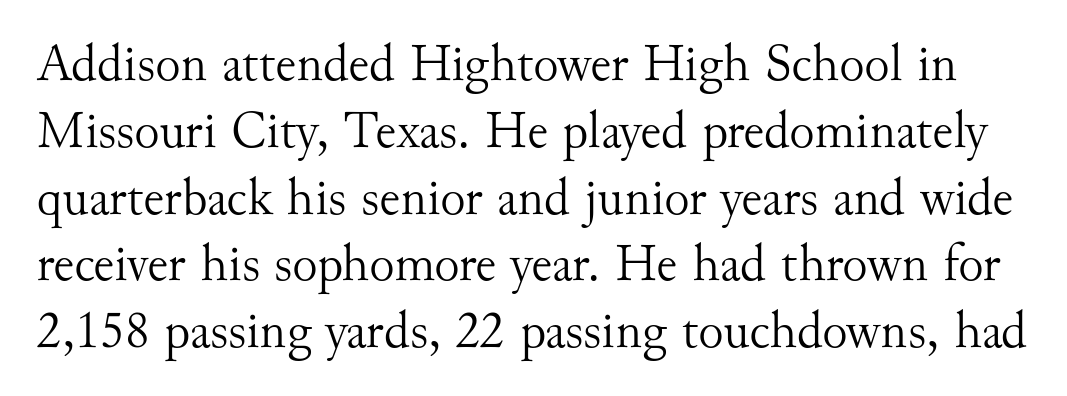
This reads as an unemphasized weight, regular at the heaviest. Words float on clear page, feet unadorned. The block of text has a typical density, with ordinary space between rows. Little horizontal feet cap the strokes, marking this as serif type. Do the letters lean? They stand straight. A typesetter would call this proportional, since set widths differ per character.
